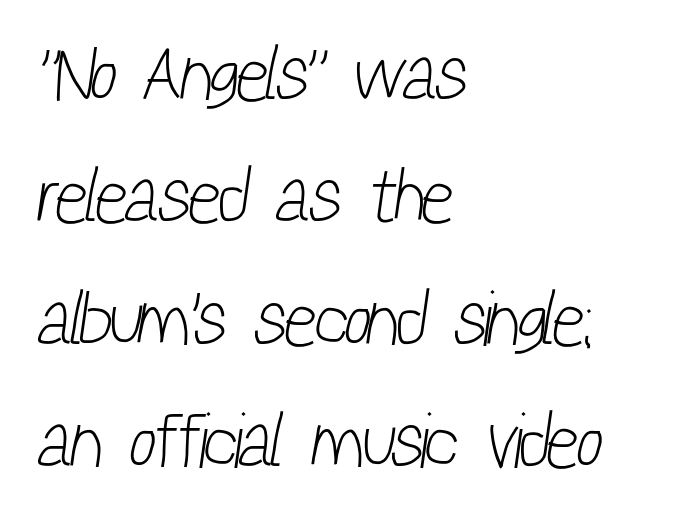
The image shows 77 px light, condensed sans-serif type; set left-aligned, normal line spacing (1.59x), normal letter spacing, not underlined; low stroke contrast and a medium x-height.
